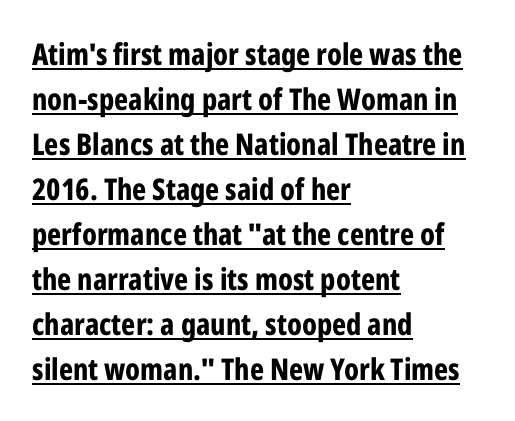
The image shows 30 px bold, condensed sans-serif type, upright; set left-aligned, normal line spacing (1.5x), normal letter spacing, underlined; low stroke contrast and a medium x-height.
